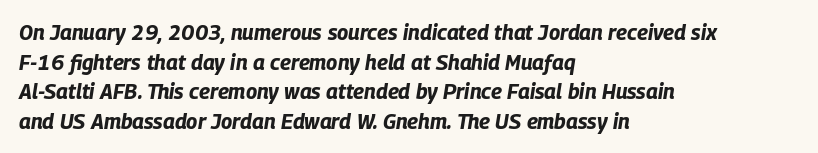
Words appear dense and cohesive because spacing is normal. The axis of the letterforms is tilted away from vertical. Left-aligned paragraph, ragged on the right. The rendering uses a bold face; every stroke is thick and dark.
